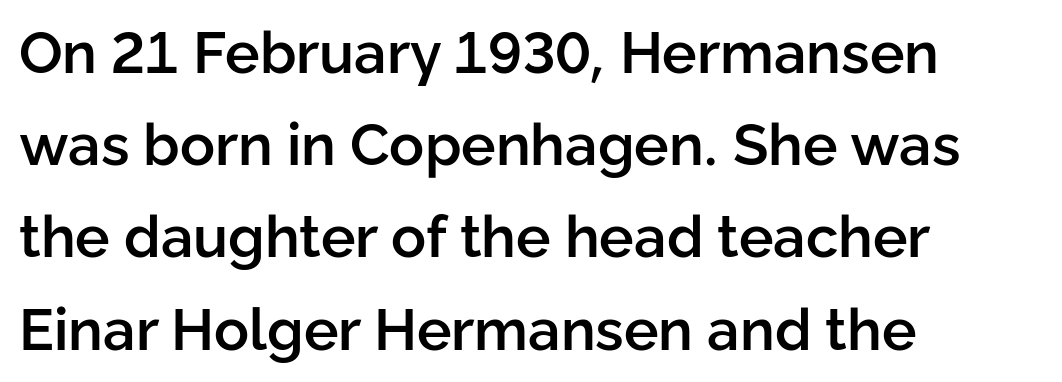
Which margin do the lines hug? The left one — the right edge is uneven. This sample has the flowing, uneven cadence of proportional lettering. Has an underline been added? It has not. This is the regular roman posture of the typeface. This rendering employs a face without finishing strokes, i.e., a sans-serif.
